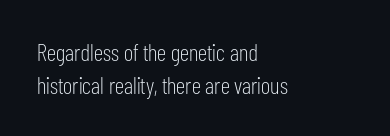
Q: Is the text bold? A: No.
Q: Is the text italic (slanted)? A: No, it is upright.
Q: Is the text underlined? A: No.
Q: How is the paragraph aligned? A: Left-aligned.
Q: Is the spacing between letters normal or unusually wide? A: Normal.
Q: Is the spacing between lines tight, normal or loose? A: Normal.
